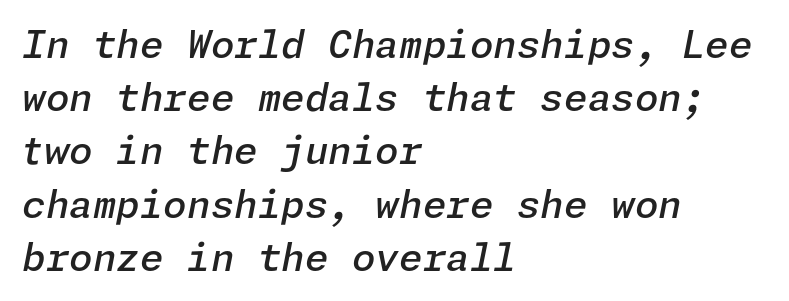
The image shows 38 px semibold type, italic (leaning right); set left-aligned, normal line spacing (1.4x), normal letter spacing, not underlined; low stroke contrast and a medium x-height.
